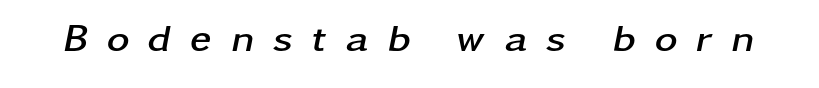
The image shows 39 px semibold, wide type, italic (leaning right); set unusually wide letter spacing (+0.48 em), not underlined; low stroke contrast and a medium x-height.
